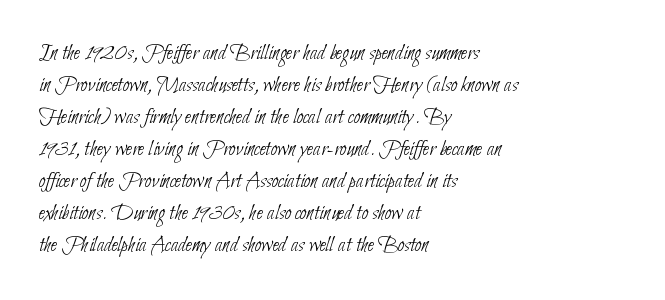
Q: Is the text bold? A: No.
Q: Is the text underlined? A: No.
Q: How is the paragraph aligned? A: Left-aligned.
Q: Is the spacing between letters normal or unusually wide? A: Normal.
Q: Is the spacing between lines tight, normal or loose? A: Normal.
